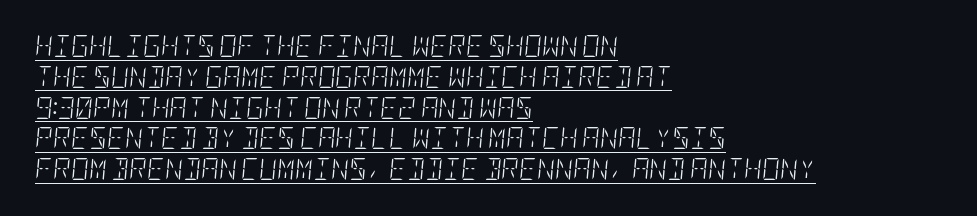
The image shows 22 px text type, italic (leaning right); set left-aligned, normal line spacing (1.4x), normal letter spacing, underlined.
